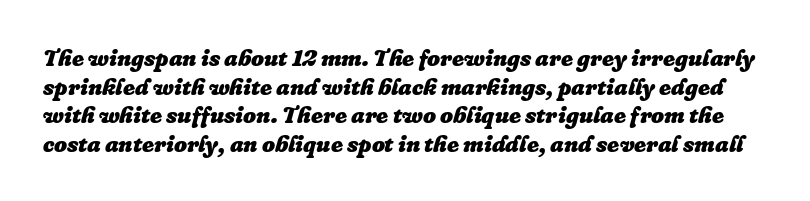
{"italic": "yes", "lean": "right", "slant_degrees": 16, "bold": "yes", "underline": "no", "line_spacing_ratio": 1.24, "letter_spacing": "normal", "letter_spacing_em": 0.0, "glyph_px": 23}
